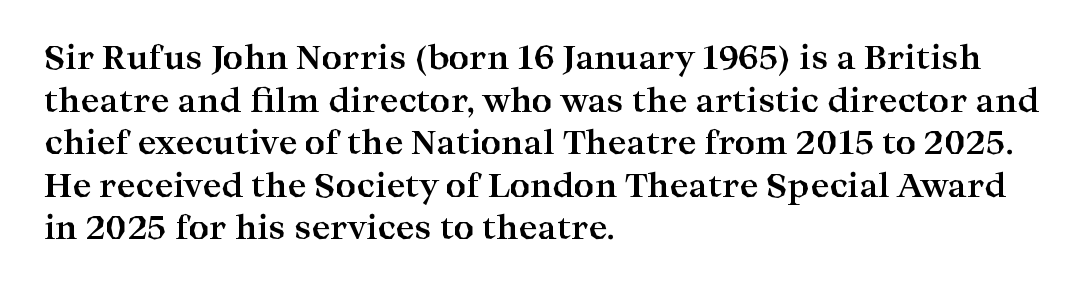
The image shows 32 px bold, wide serif type, upright; set left-aligned, normal line spacing (1.33x), normal letter spacing, not underlined; high stroke contrast and a medium x-height.
